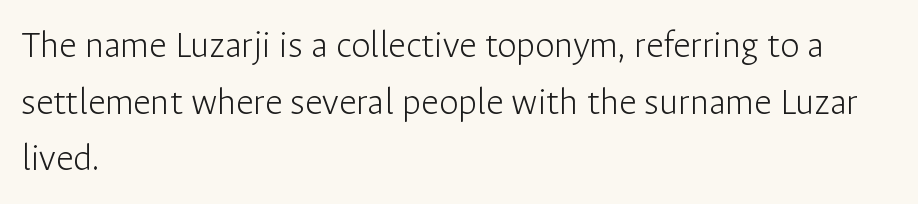
Each line starts at the same left margin while the right side varies. On a weight scale, this lands at 450 or below. A bare baseline throughout the passage. The space between consecutive lines is moderate. The line texture is even and compact thanks to regular tracking. Here the designer chose a conventional face with non-uniform glyph widths.
